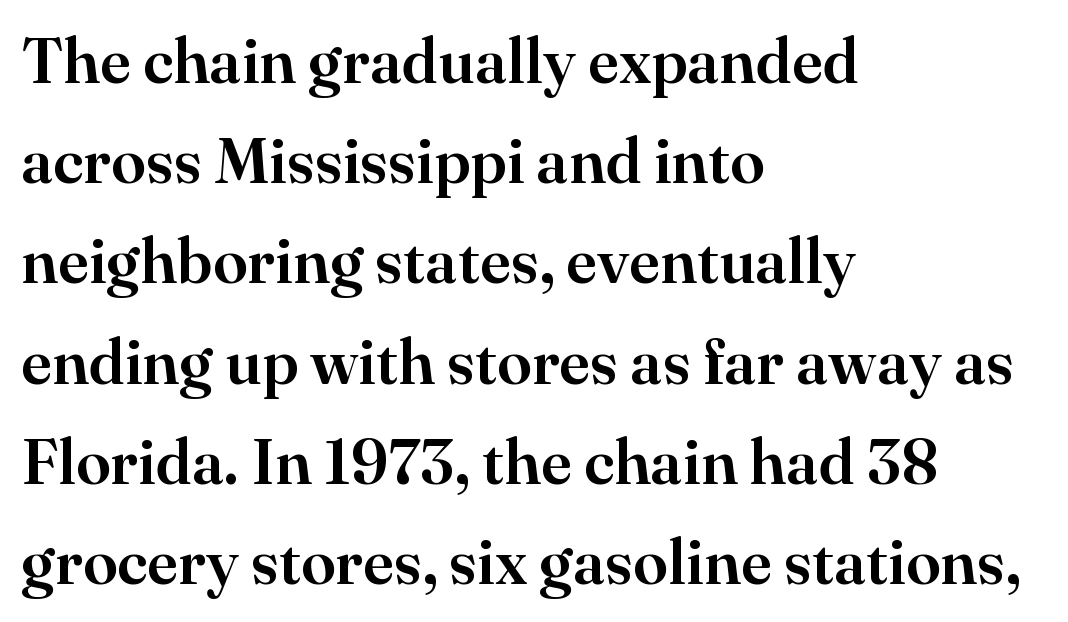
{"serif": "yes", "italic": "no", "width": "normal", "stroke_contrast": "high", "x_height": "small", "monospaced": "no", "underline": "no", "align": "left", "line_spacing": "normal", "line_spacing_ratio": 1.59, "letter_spacing": "normal", "letter_spacing_em": 0.0, "glyph_px": 63}
